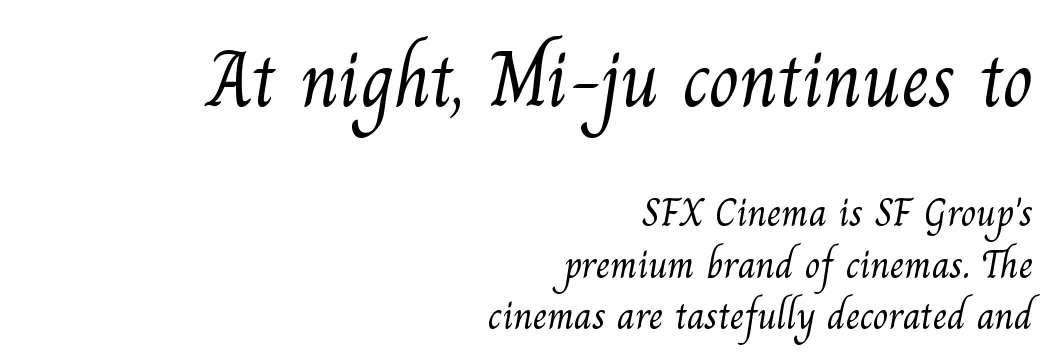
The line-height multiplier appears to be the usual default. The paragraph has a hard right edge and a soft left edge. The letters advance in unequal steps, a hallmark of proportional type. Weight class: somewhere from thin through regular.
